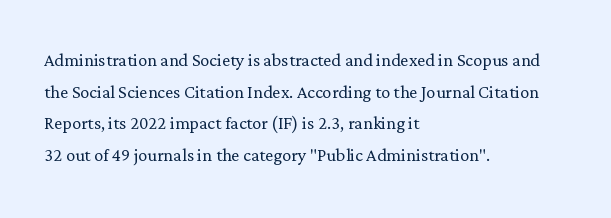
{"italic": "no", "bold": "no", "underline": "no", "align": "left", "line_spacing": "normal", "line_spacing_ratio": 1.38, "letter_spacing": "normal", "letter_spacing_em": 0.0, "glyph_px": 23}
